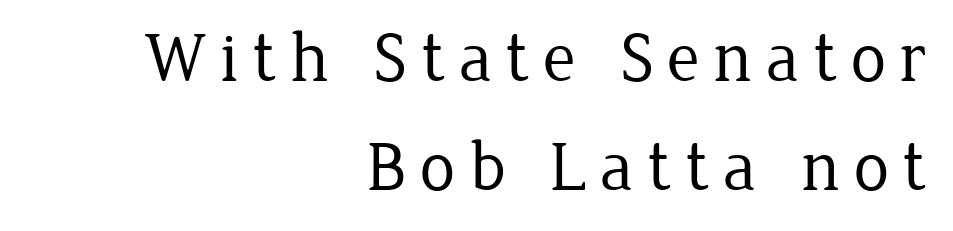
{"serif": "yes", "italic": "no", "bold": "no", "weight": "regular", "width": "normal", "stroke_contrast": "low", "x_height": "medium", "monospaced": "no", "underline": "no", "align": "right", "line_spacing": "normal", "line_spacing_ratio": 1.53, "glyph_px": 71}
